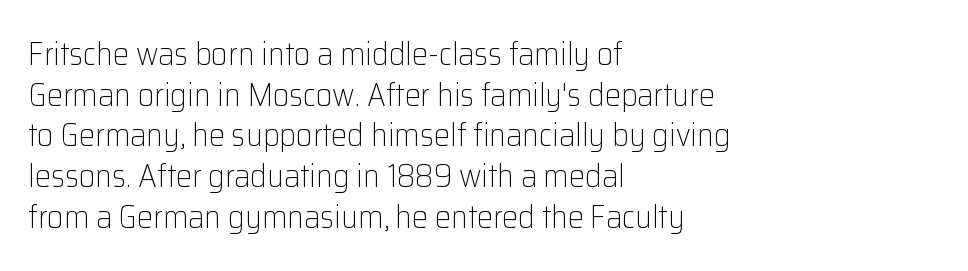
{"serif": "no", "italic": "no", "bold": "no", "weight": "light", "width": "normal", "stroke_contrast": "low", "x_height": "medium", "monospaced": "no", "underline": "no", "align": "left", "line_spacing": "normal", "line_spacing_ratio": 1.27, "letter_spacing": "normal", "letter_spacing_em": 0.0, "glyph_px": 32}
